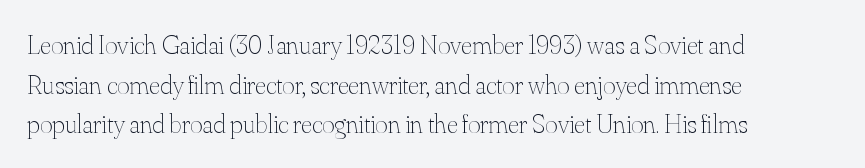
Q: Is the text bold? A: No.
Q: Is the text italic (slanted)? A: No, it is upright.
Q: Is the text underlined? A: No.
Q: How is the paragraph aligned? A: Left-aligned.
Q: Is the spacing between letters normal or unusually wide? A: Normal.
Q: Is the spacing between lines tight, normal or loose? A: Normal.
